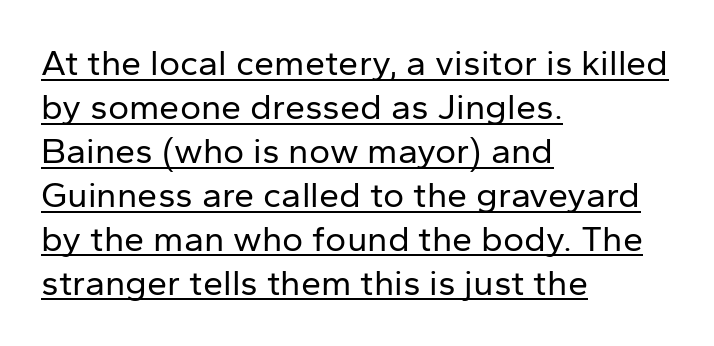
Q: Is the text bold? A: No.
Q: Is the text italic (slanted)? A: No, it is upright.
Q: Is the typeface a serif or a sans-serif typeface? A: Sans-serif.
Q: Is the text underlined? A: Yes.
Q: How is the paragraph aligned? A: Left-aligned.
Q: Is the spacing between letters normal or unusually wide? A: Normal.
Q: Width (condensed, normal, or wide)? A: Normal.
Q: Stroke contrast? A: Low.
Q: x-height? A: Medium.
Q: Monospaced? A: No.
